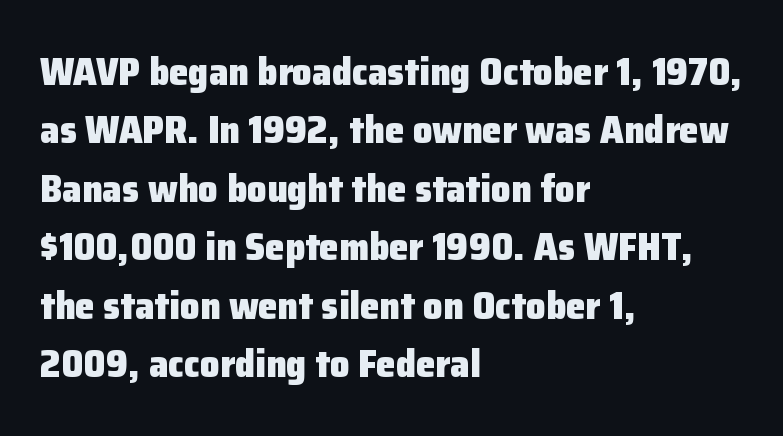
{"serif": "no", "italic": "no", "bold": "yes", "weight": "heavy", "width": "normal", "stroke_contrast": "low", "x_height": "medium", "monospaced": "no", "underline": "no", "align": "left", "line_spacing": "normal", "line_spacing_ratio": 1.5, "letter_spacing": "normal", "letter_spacing_em": 0.0, "glyph_px": 39}
